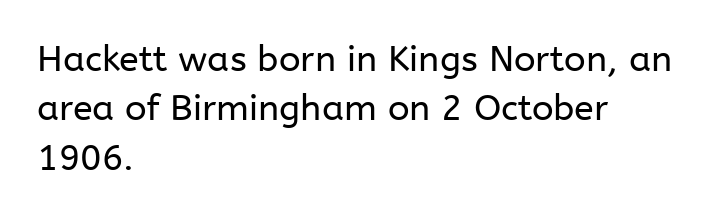
Q: Is the text bold? A: No.
Q: Is the text italic (slanted)? A: No, it is upright.
Q: Is the typeface a serif or a sans-serif typeface? A: Sans-serif.
Q: Is the text underlined? A: No.
Q: How is the paragraph aligned? A: Left-aligned.
Q: Is the spacing between letters normal or unusually wide? A: Normal.
Q: Is the spacing between lines tight, normal or loose? A: Normal.
Q: Width (condensed, normal, or wide)? A: Normal.
Q: Stroke contrast? A: Low.
Q: x-height? A: Medium.
Q: Monospaced? A: No.
